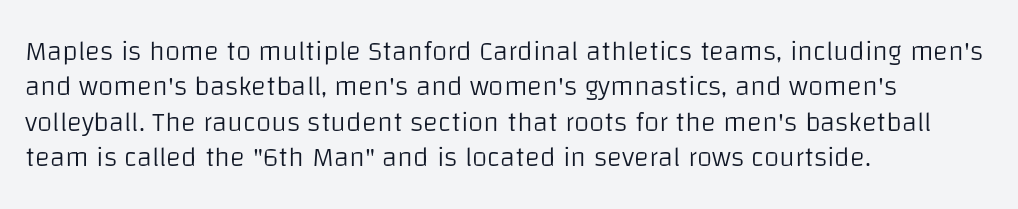
{"serif": "no", "italic": "no", "bold": "no", "weight": "light", "width": "normal", "stroke_contrast": "low", "x_height": "large", "monospaced": "no", "underline": "no", "align": "left", "line_spacing": "normal", "line_spacing_ratio": 1.26, "letter_spacing": "normal", "letter_spacing_em": 0.0, "glyph_px": 28}
